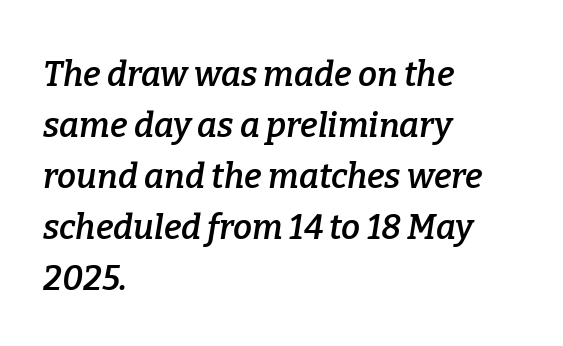
{"serif": "yes", "italic": "yes", "lean": "right", "slant_degrees": 9, "bold": "semi", "weight": "semibold", "width": "normal", "stroke_contrast": "low", "x_height": "medium", "monospaced": "no", "underline": "no", "align": "left", "line_spacing": "normal", "line_spacing_ratio": 1.5, "letter_spacing": "normal", "letter_spacing_em": 0.0, "glyph_px": 34}
